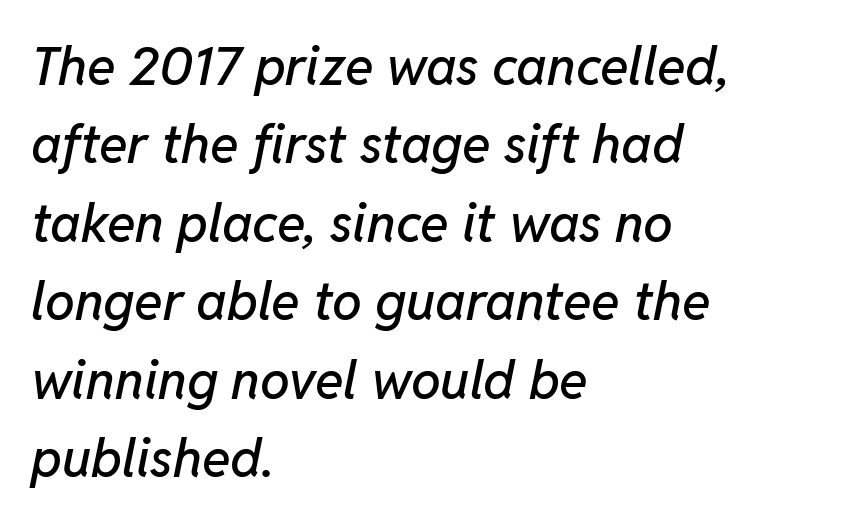
Quick note: italic. One glance says typical: line gaps are just what's usual. The ragged edge is on the right, which tells us the setting is flush left. Check under the words: just untouched page. Spacing between characters is what you'd get straight out of the box.
